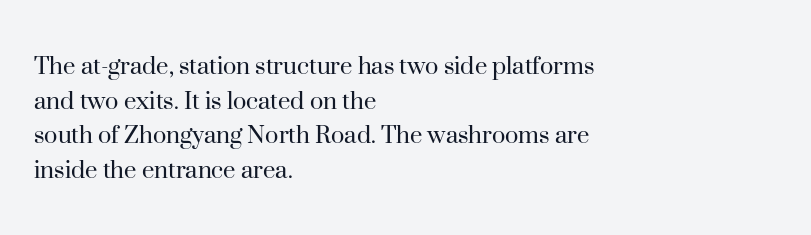
Proportional: the letters do not fall into vertical columns. Old-style or modern, the face here clearly has serifs. The words here are not underlined. Horizontally, the lines are justified to the leading edge only.
